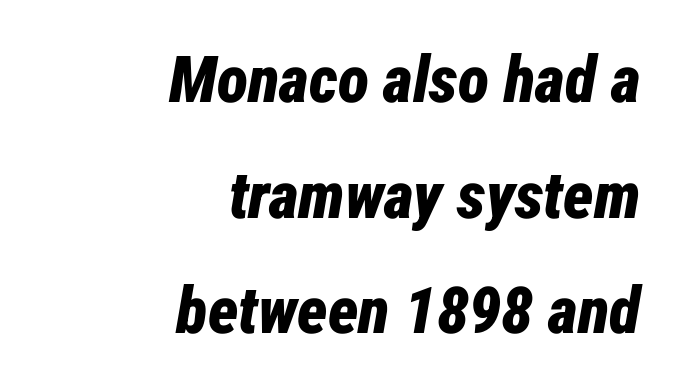
The image shows 65 px bold, condensed type, italic (leaning right); set right-aligned, line spacing 1.78x, normal letter spacing, not underlined; low stroke contrast and a medium x-height.
